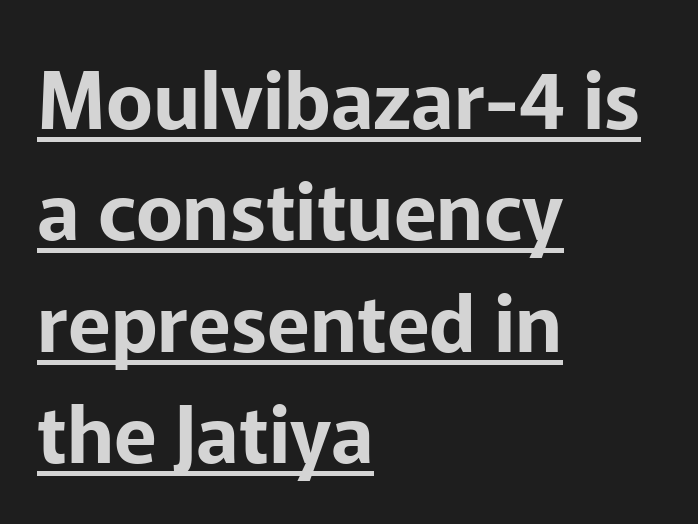
Q: Is the text italic (slanted)? A: No, it is upright.
Q: Is the typeface a serif or a sans-serif typeface? A: Sans-serif.
Q: Is the text underlined? A: Yes.
Q: How is the paragraph aligned? A: Left-aligned.
Q: Is the spacing between letters normal or unusually wide? A: Normal.
Q: Is the spacing between lines tight, normal or loose? A: Normal.
Q: Width (condensed, normal, or wide)? A: Normal.
Q: Stroke contrast? A: Low.
Q: x-height? A: Medium.
Q: Monospaced? A: No.
